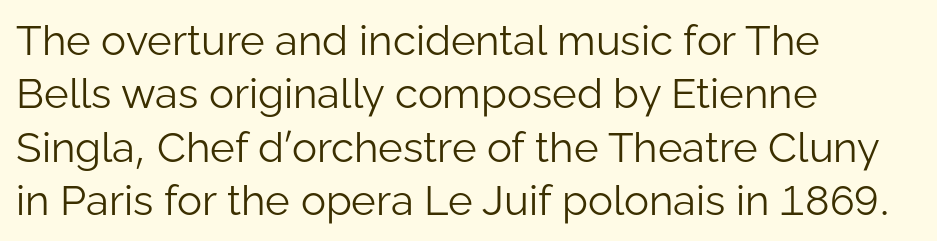
The image shows 42 px light sans-serif type, upright; set left-aligned, normal line spacing (1.27x), normal letter spacing, not underlined; low stroke contrast and a medium x-height.
